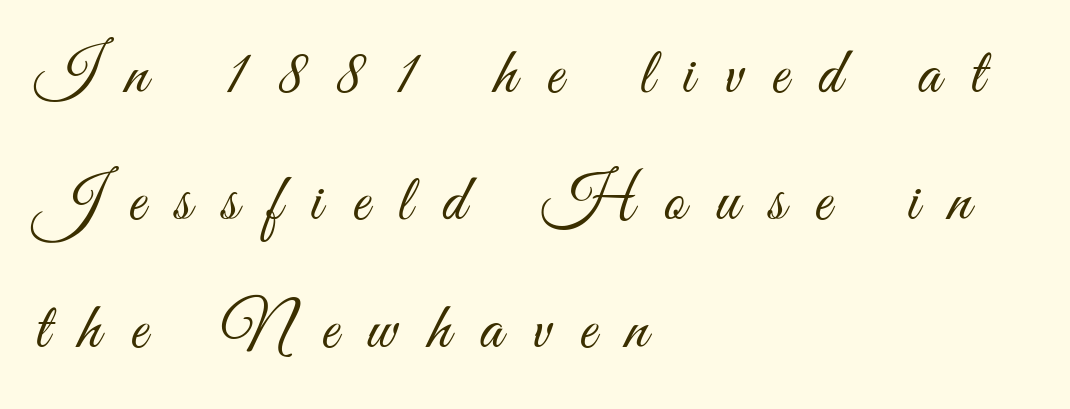
What stands out about the letter spacing? Its width — letters are far apart. You could not count columns in this text — the font is proportionally spaced. The glyphs in this specimen are sans serif.
